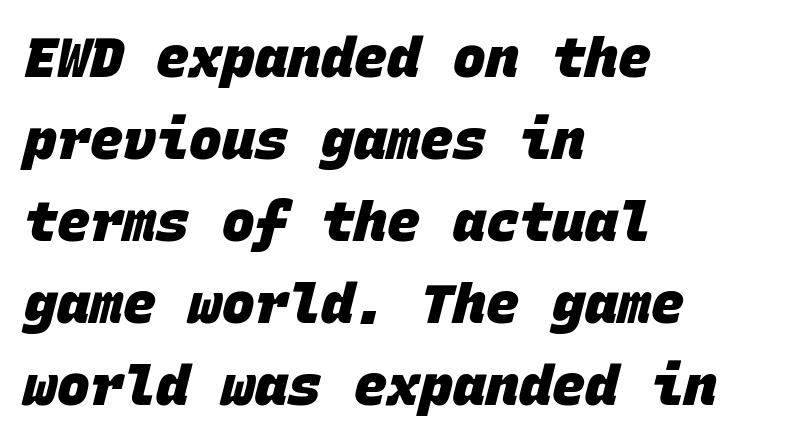
Honestly, the letter spacing is just normal — you wouldn't notice it. Set as a true bold cut, around the 700 mark. Rule under the text: the space is simply empty. You could count columns in this text — the font is strictly monospaced.
